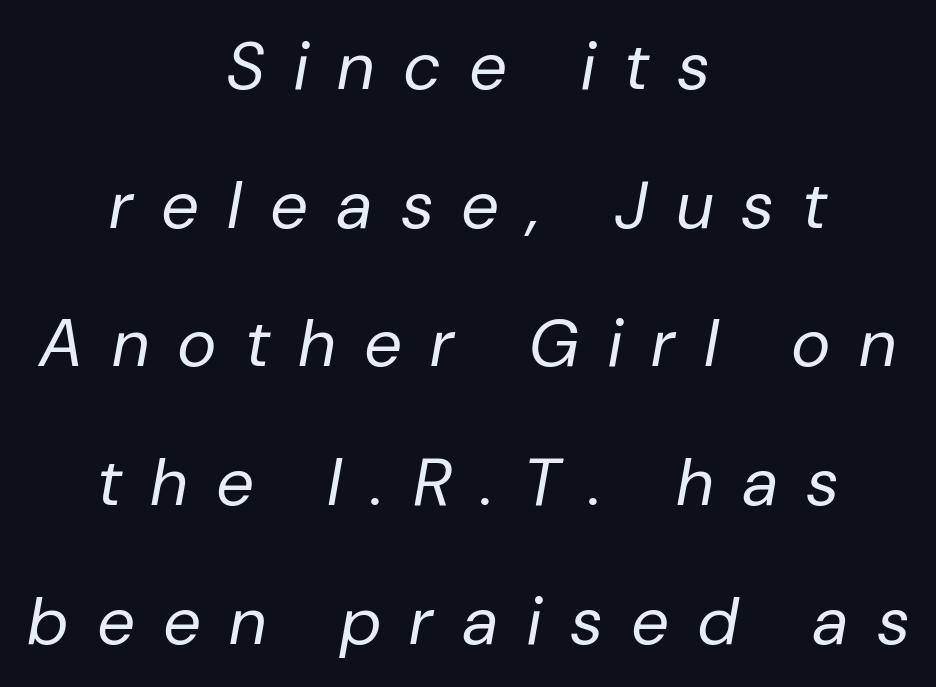
Q: Is the text bold? A: No.
Q: Is the text italic (slanted)? A: Yes, it leans right by about 10 degrees.
Q: Is the text underlined? A: No.
Q: How is the paragraph aligned? A: Centered.
Q: Is the spacing between letters normal or unusually wide? A: Unusually wide.
Q: Is the spacing between lines tight, normal or loose? A: Loose.
Q: Width (condensed, normal, or wide)? A: Normal.
Q: Stroke contrast? A: Low.
Q: x-height? A: Medium.
Q: Monospaced? A: No.
